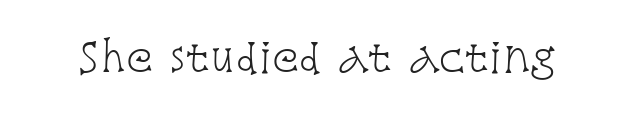
Q: Is the text bold? A: No.
Q: Is the text italic (slanted)? A: No, it is upright.
Q: Is the typeface a serif or a sans-serif typeface? A: Serif.
Q: Is the text underlined? A: No.
Q: Is the spacing between letters normal or unusually wide? A: Normal.
Q: Width (condensed, normal, or wide)? A: Condensed.
Q: Stroke contrast? A: Low.
Q: x-height? A: Large.
Q: Monospaced? A: No.
